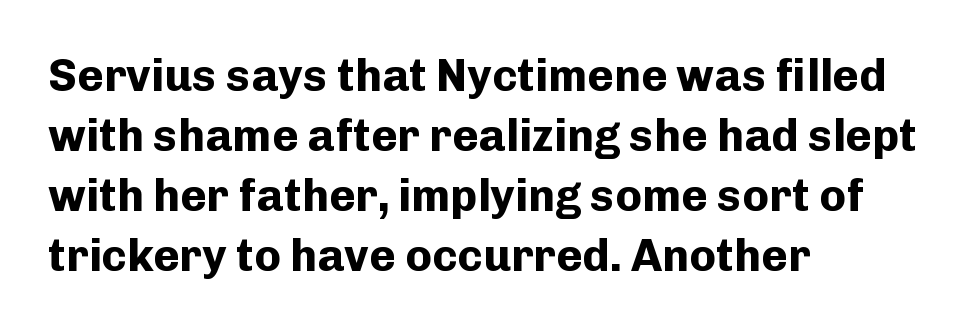
The image shows 45 px bold sans-serif type, upright; set left-aligned, normal line spacing (1.33x), normal letter spacing, not underlined; low stroke contrast and a medium x-height.
